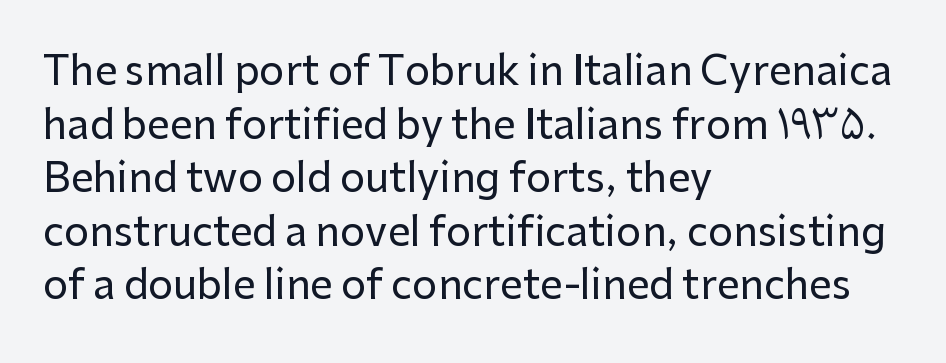
Q: Is the text italic (slanted)? A: No, it is upright.
Q: Is the typeface a serif or a sans-serif typeface? A: Sans-serif.
Q: Is the text underlined? A: No.
Q: How is the paragraph aligned? A: Left-aligned.
Q: Is the spacing between letters normal or unusually wide? A: Normal.
Q: Is the spacing between lines tight, normal or loose? A: Normal.
Q: Width (condensed, normal, or wide)? A: Normal.
Q: Stroke contrast? A: Low.
Q: x-height? A: Medium.
Q: Monospaced? A: No.
